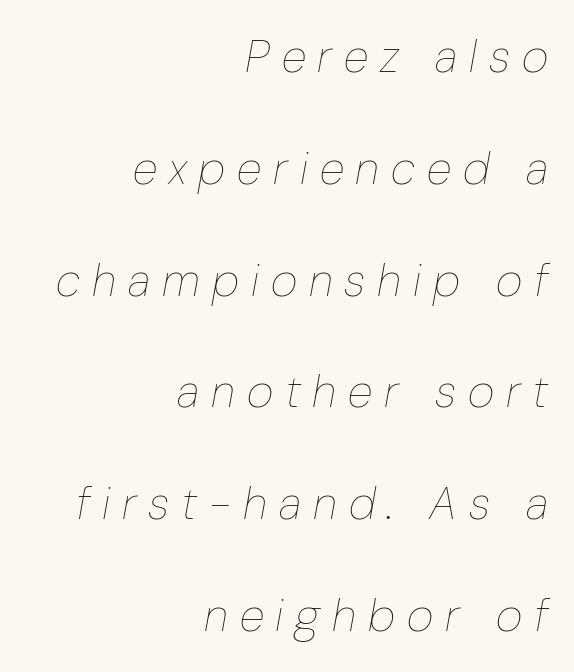
The image shows 46 px thin, condensed type, italic (leaning right); set right-aligned, loose line spacing (2.43x), unusually wide letter spacing (+0.26 em), not underlined; low stroke contrast and a medium x-height.
